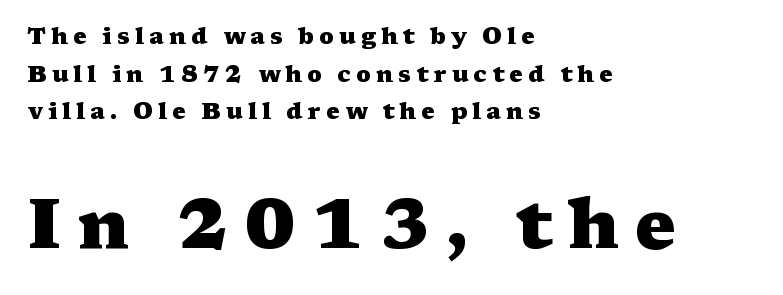
{"serif": "yes", "italic": "no", "bold": "yes", "weight": "heavy", "width": "wide", "stroke_contrast": "medium", "x_height": "medium", "monospaced": "no", "underline": "no", "align": "left", "line_spacing": "normal", "line_spacing_ratio": 1.64, "letter_spacing": "wide", "letter_spacing_em": 0.22, "larger_block": "second", "size_ratio": 3.04, "glyph_px": 70}
